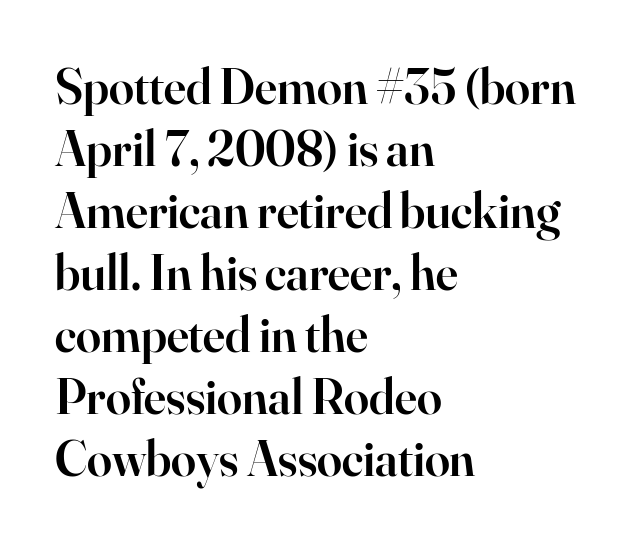
Q: Is the text bold? A: Semi-bold.
Q: Is the text italic (slanted)? A: No, it is upright.
Q: Is the typeface a serif or a sans-serif typeface? A: Serif.
Q: Is the text underlined? A: No.
Q: How is the paragraph aligned? A: Left-aligned.
Q: Is the spacing between letters normal or unusually wide? A: Normal.
Q: Width (condensed, normal, or wide)? A: Normal.
Q: Stroke contrast? A: High.
Q: x-height? A: Small.
Q: Monospaced? A: No.
